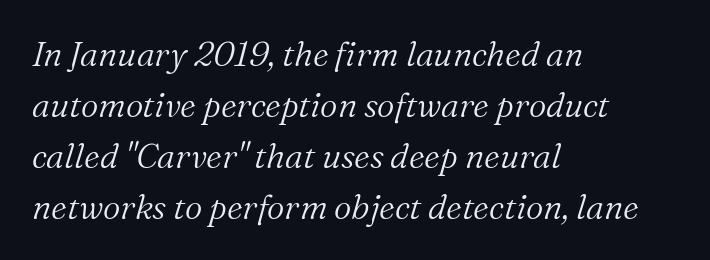
Rendered with sloped, italic letterforms. Summary of vertical rhythm: regular, with standard interline spacing. Does the copy run flush right? No — it runs flush left. The words here are not underlined. What stands out about the letter spacing? Nothing — it is the standard amount.
